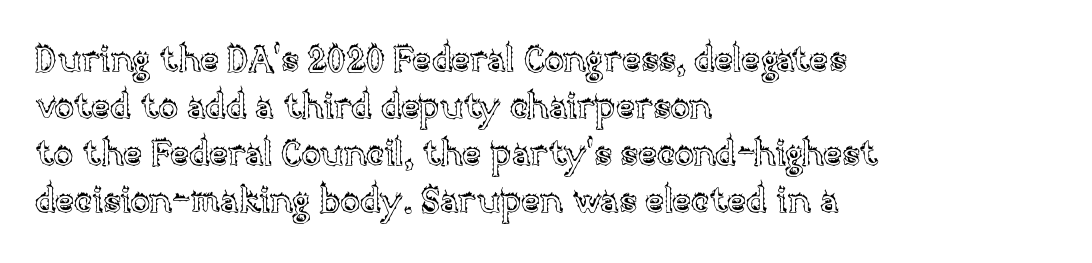
Q: Is the text italic (slanted)? A: No, it is upright.
Q: Is the text underlined? A: No.
Q: How is the paragraph aligned? A: Left-aligned.
Q: Is the spacing between letters normal or unusually wide? A: Normal.
Q: Is the spacing between lines tight, normal or loose? A: Normal.
Q: Width (condensed, normal, or wide)? A: Normal.
Q: x-height? A: Large.
Q: Monospaced? A: No.
